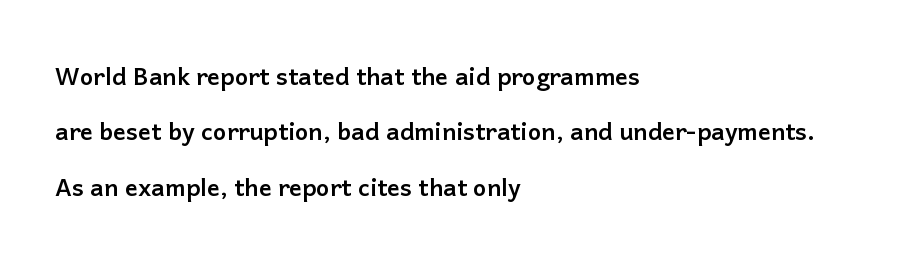
Only glyphs here, with clear space below each row. The lines are spread far apart with generous leading. The compositor pushed each line to the left boundary. The rendering uses a bold face; every stroke is thick and dark. Words appear dense and cohesive because spacing is normal. It's the straight-up-and-down kind of type.
